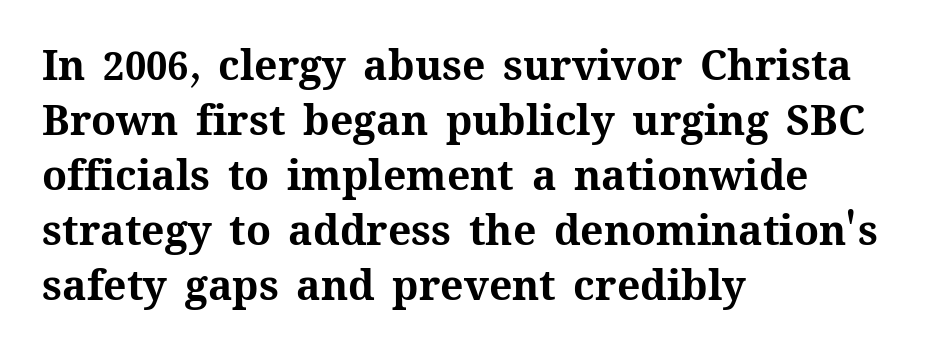
The image shows 41 px bold type, upright; set left-aligned, normal line spacing (1.34x), normal letter spacing, not underlined; medium stroke contrast and a medium x-height.
